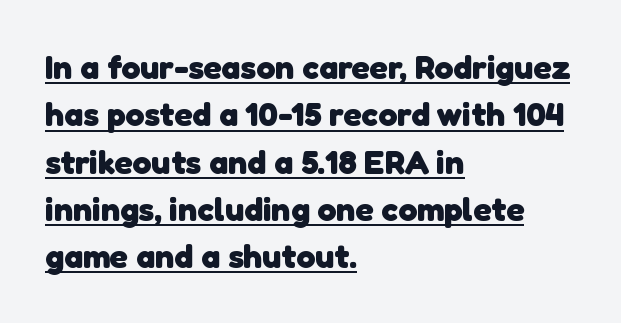
The image shows 34 px heavy sans-serif type; set left-aligned, normal line spacing (1.39x), normal letter spacing, underlined; low stroke contrast and a medium x-height.
